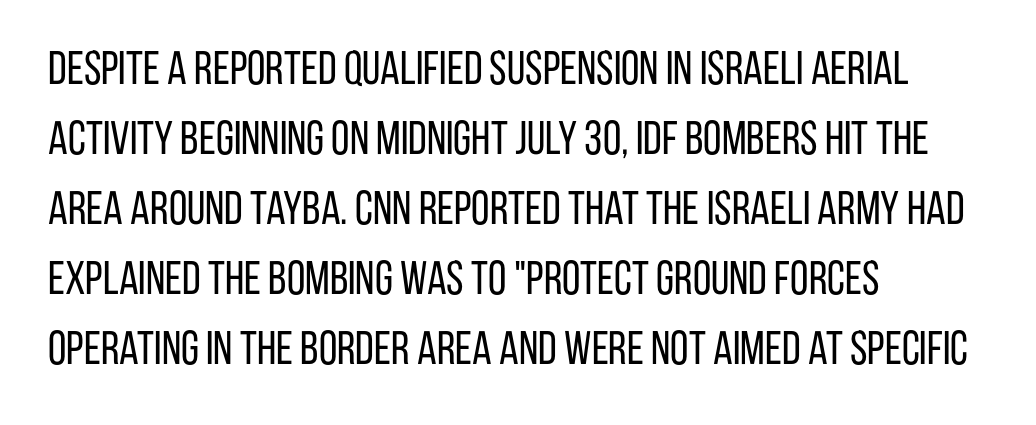
The typeface chosen for these lines omits serifs. The typography opts for an upright posture over an oblique one. The line texture is even and compact thanks to regular tracking. The foot of each line stays bare and open. A typesetter would call this proportional, since set widths differ per character.
